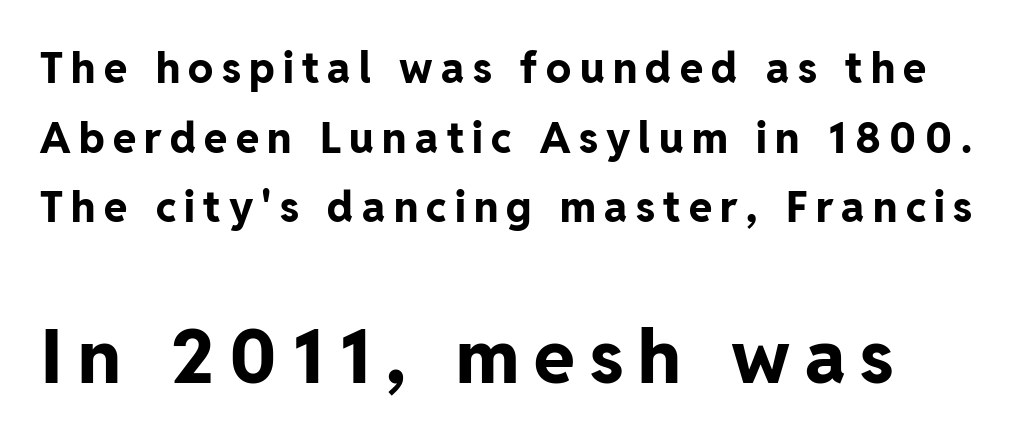
Q: Is the text bold? A: Yes.
Q: Is the text italic (slanted)? A: No, it is upright.
Q: Is the typeface a serif or a sans-serif typeface? A: Sans-serif.
Q: Is the text underlined? A: No.
Q: Is the spacing between letters normal or unusually wide? A: Unusually wide.
Q: Is the spacing between lines tight, normal or loose? A: Normal.
Q: Which block of text is set in a larger size, the first (top) or the second (bottom)? A: The second (bottom) one.
Q: Width (condensed, normal, or wide)? A: Normal.
Q: Stroke contrast? A: Low.
Q: x-height? A: Medium.
Q: Monospaced? A: No.
